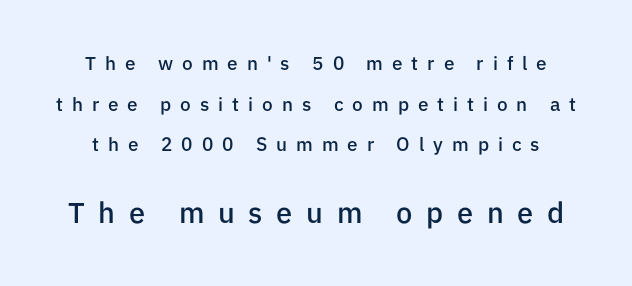
The image shows 29 px semibold sans-serif type, upright; set loose line spacing (2.14x), unusually wide letter spacing (+0.47 em), not underlined; the second (bottom) block is 1.53x larger; low stroke contrast and a medium x-height.
